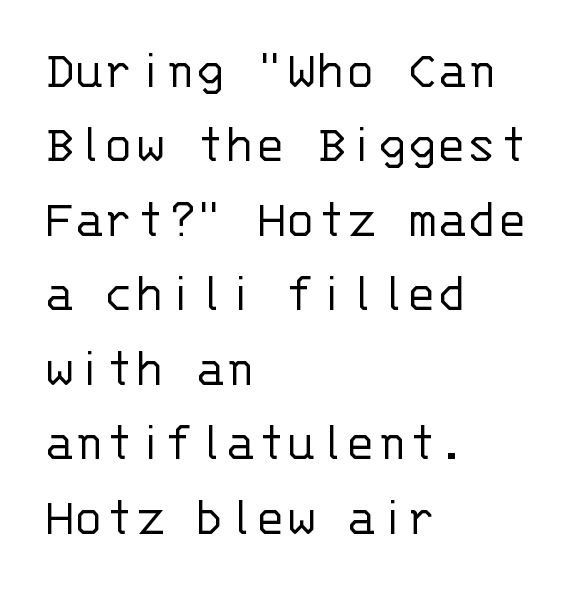
Q: Is the text bold? A: No.
Q: Is the text italic (slanted)? A: No, it is upright.
Q: Is the typeface a serif or a sans-serif typeface? A: Sans-serif.
Q: Is the text underlined? A: No.
Q: How is the paragraph aligned? A: Left-aligned.
Q: Is the spacing between letters normal or unusually wide? A: Normal.
Q: Is the spacing between lines tight, normal or loose? A: Normal.
Q: Width (condensed, normal, or wide)? A: Normal.
Q: Stroke contrast? A: Low.
Q: x-height? A: Large.
Q: Monospaced? A: Yes.
